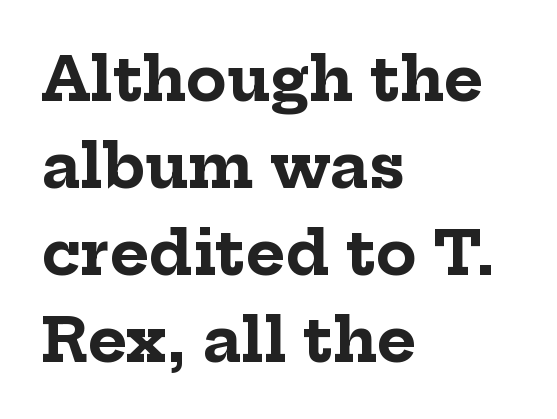
Caption: standard tracking, unaltered. Nope, not italic — everything's standing straight. Glance below the letters and you will spot only blank space. In terms of leading, this rendering sits right in the middle. The rendering shows small feet on the letterforms — a serif design. The rendering anchors every line to the left-hand side.
